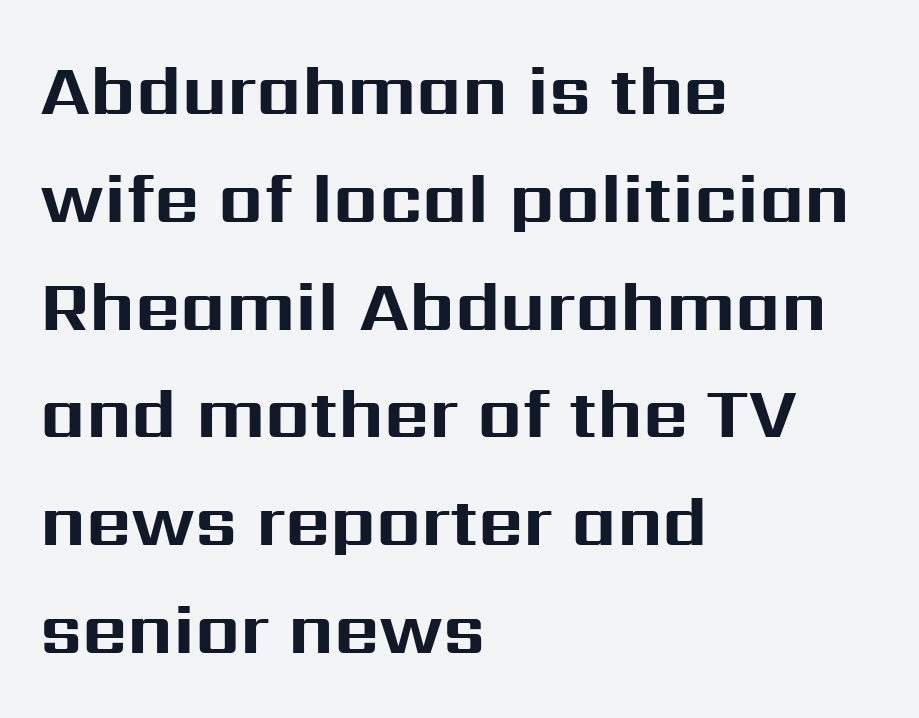
A bare baseline throughout the passage. Here the designer chose a conventional face with non-uniform glyph widths. The letters sit at their default tracking, neither squeezed nor spread. Alignment: flush left. A roman cut, with each character standing at attention. As a designer I'd log this as weight 700, bold.
